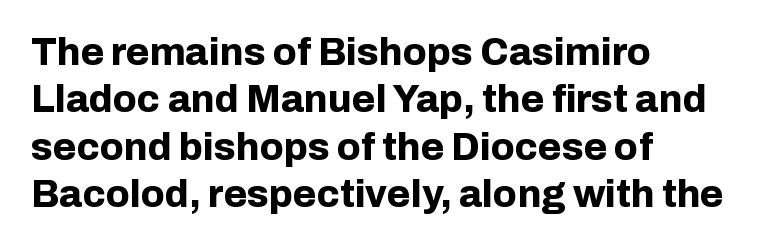
The image shows 38 px bold sans-serif type, upright; set left-aligned, normal line spacing (1.25x), normal letter spacing, not underlined; low stroke contrast and a medium x-height.
